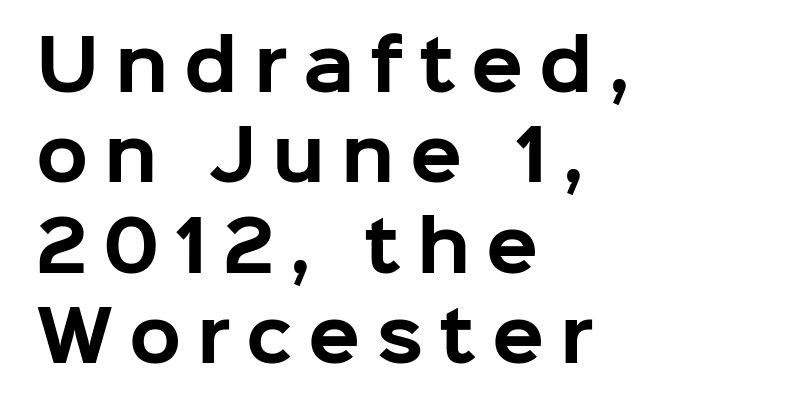
Q: Is the text bold? A: Yes.
Q: Is the text italic (slanted)? A: No, it is upright.
Q: Is the typeface a serif or a sans-serif typeface? A: Sans-serif.
Q: Is the text underlined? A: No.
Q: How is the paragraph aligned? A: Left-aligned.
Q: Is the spacing between letters normal or unusually wide? A: Unusually wide.
Q: Is the spacing between lines tight, normal or loose? A: Normal.
Q: Width (condensed, normal, or wide)? A: Normal.
Q: Stroke contrast? A: Low.
Q: x-height? A: Medium.
Q: Monospaced? A: No.
